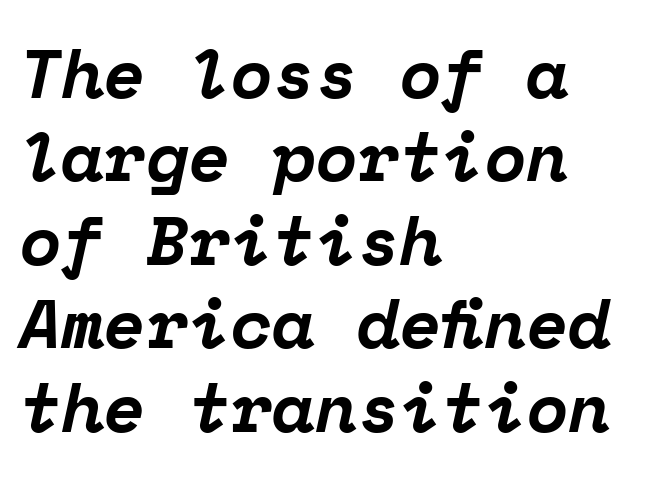
The image shows 69 px bold serif type, italic (leaning right), monospaced; set left-aligned, line spacing 1.21x, normal letter spacing, not underlined; low stroke contrast and a medium x-height.
